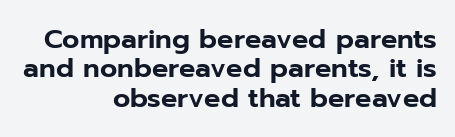
Q: Is the text italic (slanted)? A: No, it is upright.
Q: Is the text underlined? A: No.
Q: How is the paragraph aligned? A: Right-aligned.
Q: Is the spacing between letters normal or unusually wide? A: Normal.
Q: Is the spacing between lines tight, normal or loose? A: Tight.
